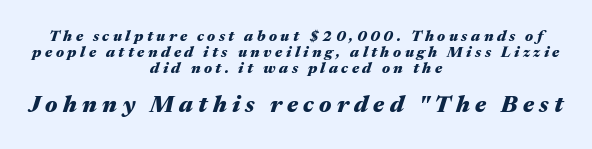
A clean baseline with only descenders dipping below it. The passage shown begins with its smaller block and ends with its larger one. Horizontal bands of white between lines are thin slivers. This sample is center-justified, so both line endings float freely.
